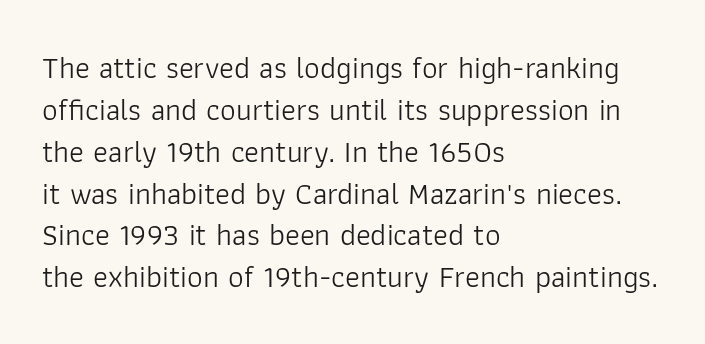
Is there any slant? The stems are plumb. The rendering uses a moderate line-height, typical for paragraphs. The rendering shows plain stroke endings on the letterforms — a sans-serif design. A clean baseline with only descenders dipping below it.
